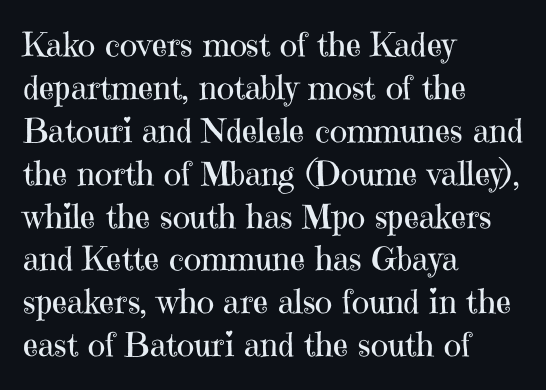
{"serif": "yes", "italic": "no", "bold": "no", "weight": "regular", "width": "normal", "stroke_contrast": "high", "x_height": "medium", "monospaced": "no", "underline": "no", "align": "left", "line_spacing": "normal", "line_spacing_ratio": 1.3, "letter_spacing": "normal", "letter_spacing_em": 0.0, "glyph_px": 33}
